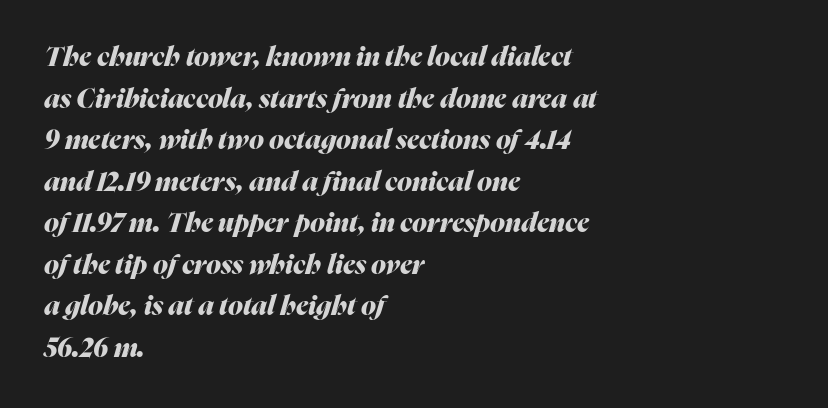
{"italic": "yes", "lean": "right", "slant_degrees": 16, "bold": "yes", "underline": "no", "align": "left", "line_spacing": "normal", "line_spacing_ratio": 1.54, "letter_spacing": "normal", "letter_spacing_em": 0.0, "glyph_px": 27}
